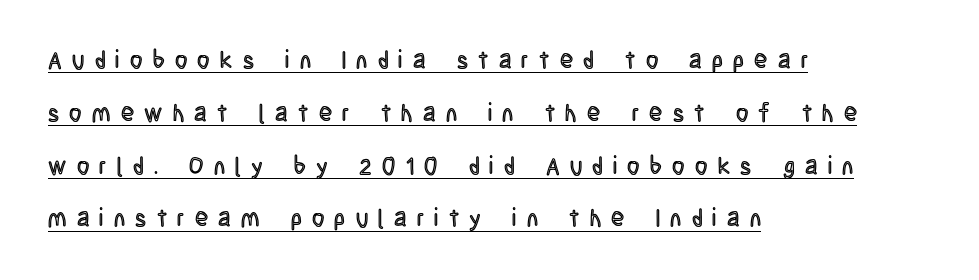
The image shows 24 px text type, upright; set left-aligned, loose line spacing (2.2x), unusually wide letter spacing (+0.43 em), underlined.
